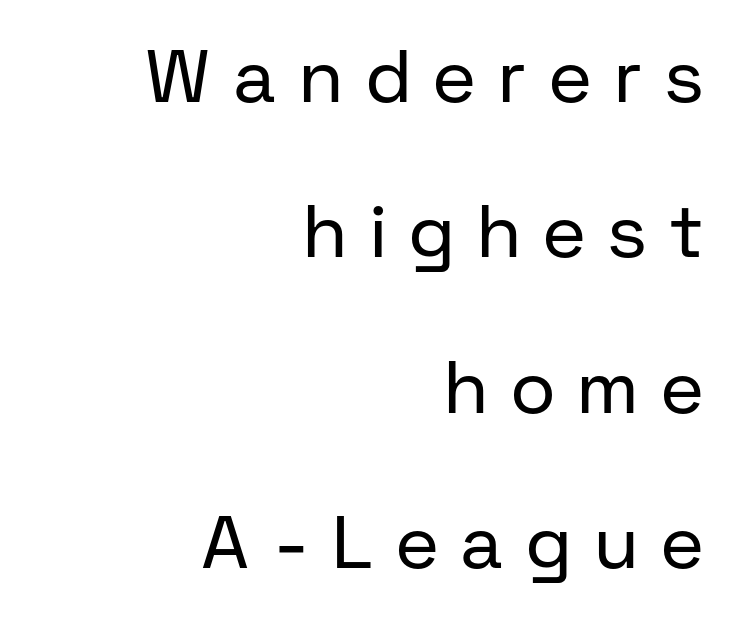
Q: Is the text bold? A: No.
Q: Is the text italic (slanted)? A: No, it is upright.
Q: Is the typeface a serif or a sans-serif typeface? A: Sans-serif.
Q: Is the text underlined? A: No.
Q: How is the paragraph aligned? A: Right-aligned.
Q: Is the spacing between letters normal or unusually wide? A: Unusually wide.
Q: Is the spacing between lines tight, normal or loose? A: Loose.
Q: Width (condensed, normal, or wide)? A: Normal.
Q: Stroke contrast? A: Low.
Q: x-height? A: Medium.
Q: Monospaced? A: No.
